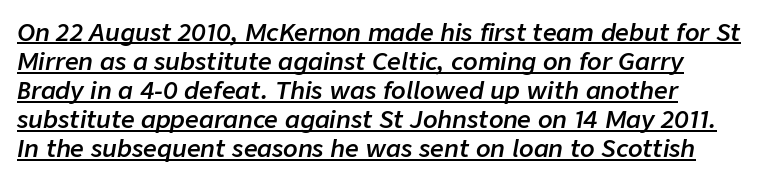
Q: Is the text bold? A: Semi-bold.
Q: Is the text italic (slanted)? A: Yes, it leans right by about 9 degrees.
Q: Is the text underlined? A: Yes.
Q: Is the spacing between letters normal or unusually wide? A: Normal.
